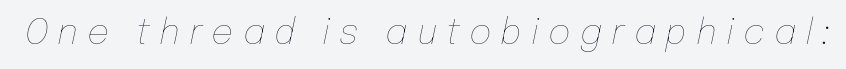
The image shows 35 px thin type, italic (leaning right); set unusually wide letter spacing (+0.26 em), not underlined; low stroke contrast and a medium x-height.
